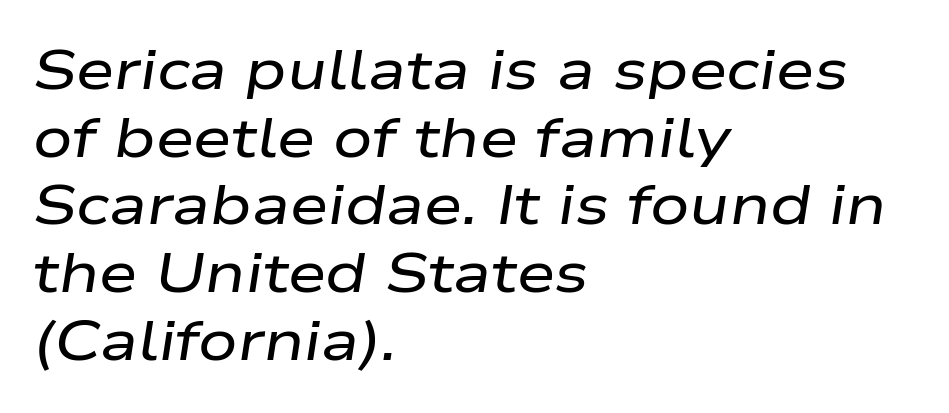
The image shows 55 px wide type, italic (leaning right); set left-aligned, line spacing 1.23x, normal letter spacing, not underlined; low stroke contrast and a medium x-height.
